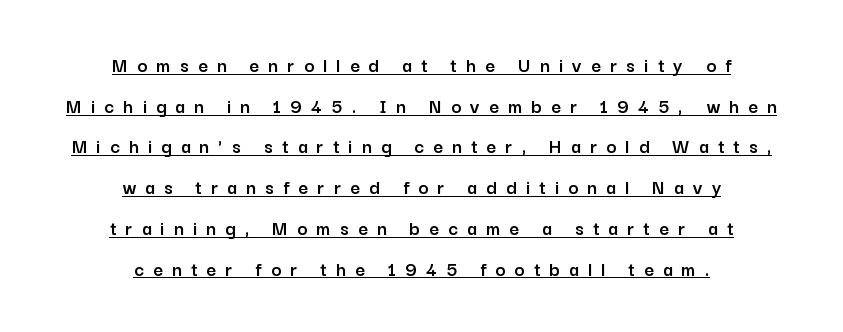
These lines stand farther apart than default settings would place them. Both edges are ragged and mirror each other, which tells us the setting is centered. The font's upright variant was chosen for this text. The glyphs are accompanied by a horizontal stroke just below them.
